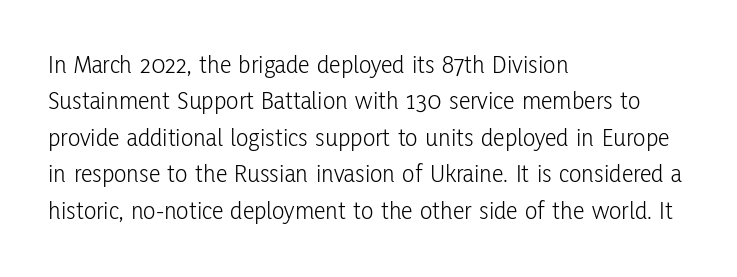
Short and long lines alike share a common starting point at left. The typeface has the unassuming heft of standard copy or less. Is the letter spacing exaggerated? No — it looks like the ordinary default. Has an underline been added? It has not. Posture: vertical.
